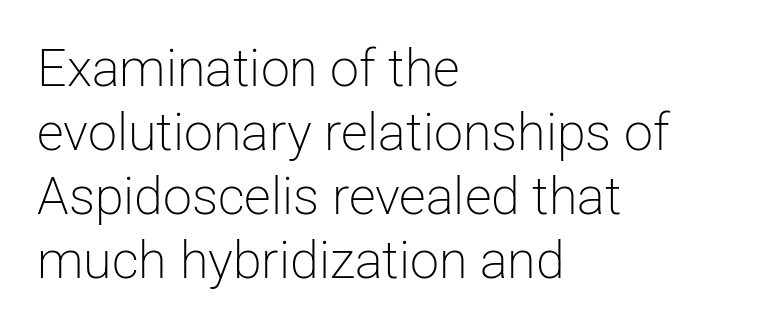
{"serif": "no", "italic": "no", "bold": "no", "weight": "light", "width": "normal", "stroke_contrast": "low", "x_height": "medium", "monospaced": "no", "underline": "no", "align": "left", "line_spacing_ratio": 1.23, "letter_spacing": "normal", "letter_spacing_em": 0.0, "glyph_px": 52}
